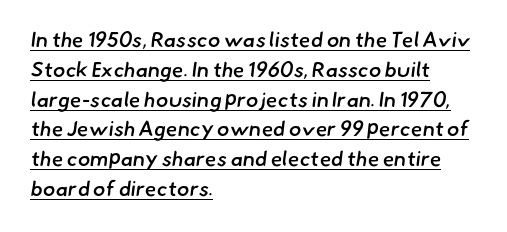
The image shows 21 px text type; set left-aligned, normal line spacing (1.42x), normal letter spacing, underlined.
